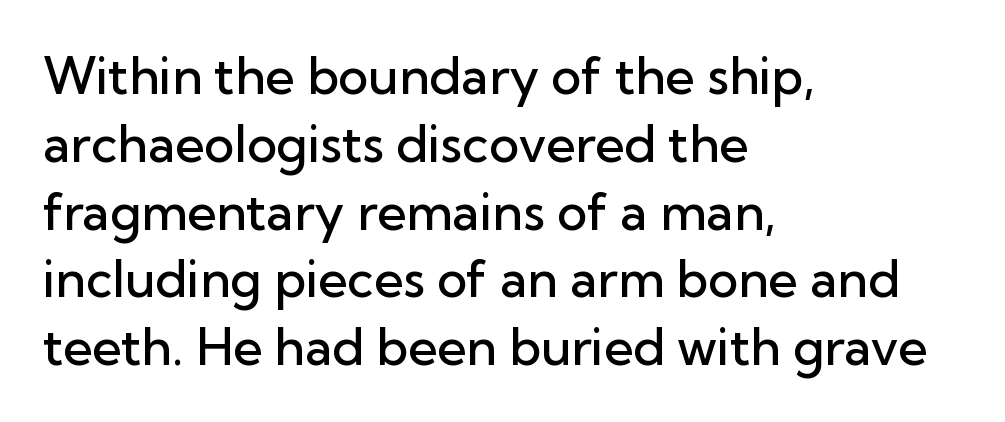
The image shows 51 px semibold sans-serif type, upright; set left-aligned, normal line spacing (1.33x), normal letter spacing, not underlined; low stroke contrast and a medium x-height.
